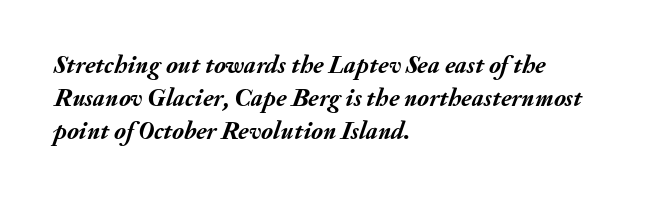
The image shows 25 px bold type, italic (leaning right); set left-aligned, normal line spacing (1.32x), normal letter spacing, not underlined.
